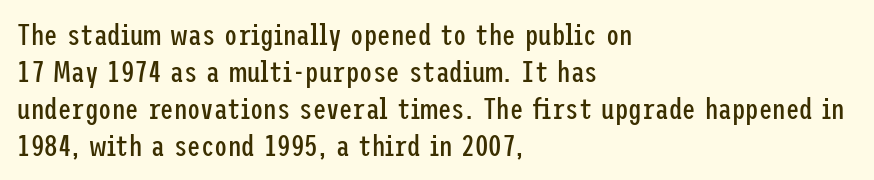
The ragged edge is on the right, which tells us the setting is flush left. Clear beneath every line of the passage. The text was rendered using a sans face with plain stroke endings. This sample uses an upright cut, with every glyph sitting square on the baseline. Glyph-to-glyph distance matches everyday printed text. Is the type heavy? It reads as light-to-regular instead.
